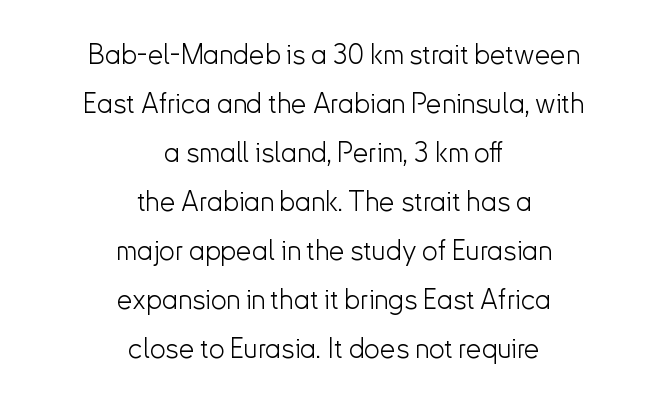
The image shows 28 px light sans-serif type, upright; set centered, line spacing 1.75x, normal letter spacing, not underlined; low stroke contrast and a small x-height.
